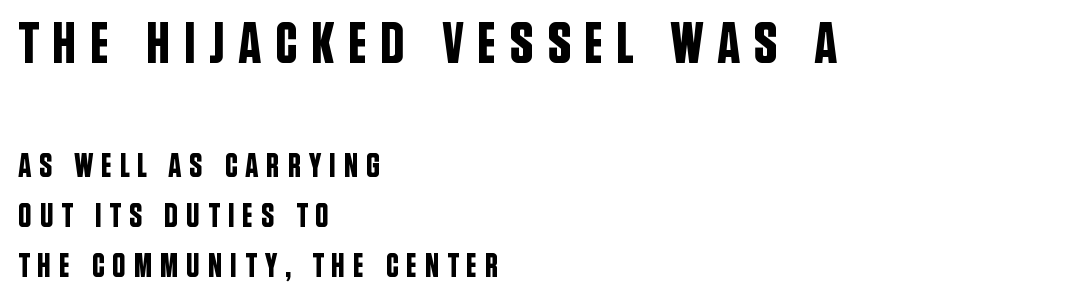
Q: Is the text italic (slanted)? A: No, it is upright.
Q: Is the typeface a serif or a sans-serif typeface? A: Sans-serif.
Q: Is the text underlined? A: No.
Q: How is the paragraph aligned? A: Left-aligned.
Q: Is the spacing between letters normal or unusually wide? A: Unusually wide.
Q: Is the spacing between lines tight, normal or loose? A: Normal.
Q: Which block of text is set in a larger size, the first (top) or the second (bottom)? A: The first (top) one.
Q: Width (condensed, normal, or wide)? A: Condensed.
Q: Stroke contrast? A: Low.
Q: x-height? A: Large.
Q: Monospaced? A: No.
